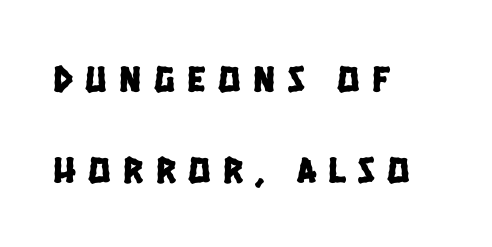
Typeset ragged right — the left edge is the straight one. The face used here is proportionally spaced, like ordinary book or web type. What kind of face is this? One without serifs — a sans. The rendering inserts visible extra space after every character.
